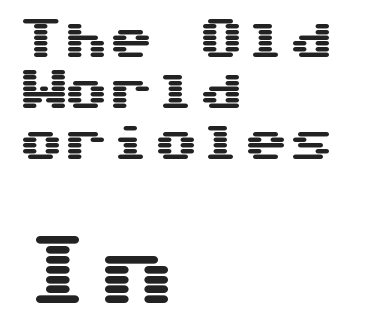
Q: Is the text italic (slanted)? A: No, it is upright.
Q: Is the typeface a serif or a sans-serif typeface? A: Sans-serif.
Q: Is the text underlined? A: No.
Q: How is the paragraph aligned? A: Left-aligned.
Q: Is the spacing between letters normal or unusually wide? A: Normal.
Q: Is the spacing between lines tight, normal or loose? A: Tight.
Q: Which block of text is set in a larger size, the first (top) or the second (bottom)? A: The second (bottom) one.
Q: Width (condensed, normal, or wide)? A: Wide.
Q: Stroke contrast? A: Medium.
Q: x-height? A: Medium.
Q: Monospaced? A: Yes.
